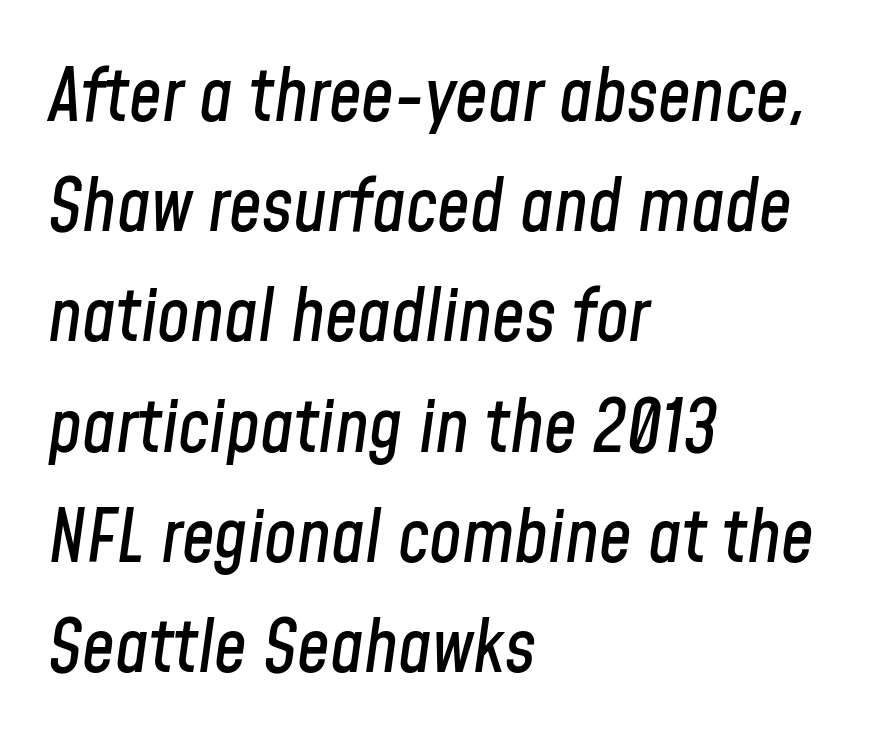
Characters follow at the spacing the type designer built in. Notice how the stems are inclined rather than vertical — that's the hallmark of italics. The string is rendered with underlining switched off. One-word summary of the alignment: left. The passage shown is typed in a proportional face where columns would drift. Reading down the column, the eye jumps a familiar distance to each next line.
